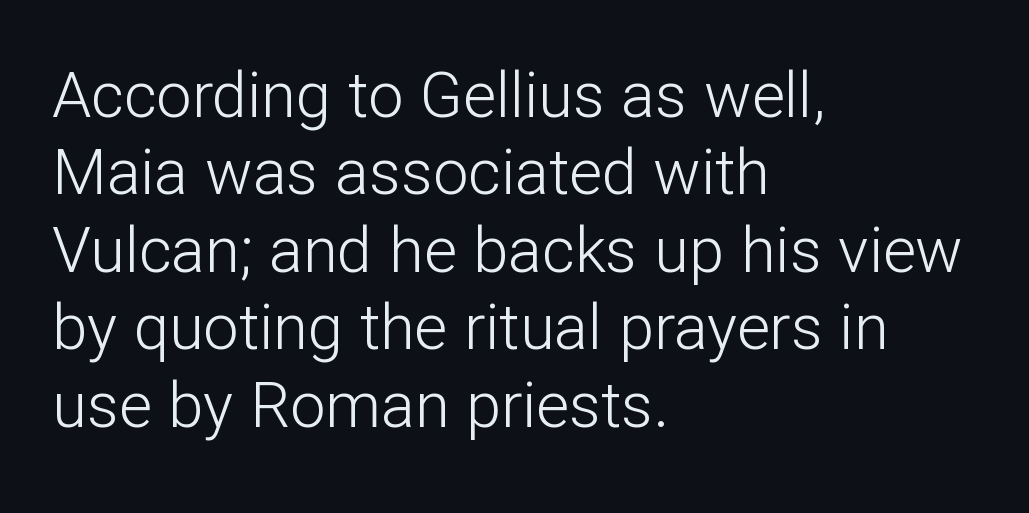
A typesetter would call this zero additional tracking. Honestly, there is no underline to notice here at all. Serif or sans? Sans — the stroke terminals are bare. The passage shown is typed in a proportional face where columns would drift. Casual observation: everything's shoved over to the left.
